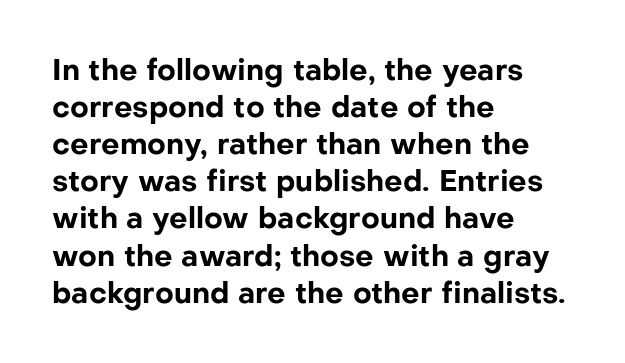
{"serif": "no", "italic": "no", "bold": "yes", "weight": "bold", "width": "normal", "stroke_contrast": "low", "x_height": "medium", "monospaced": "no", "underline": "no", "align": "left", "line_spacing": "normal", "line_spacing_ratio": 1.28, "letter_spacing": "normal", "letter_spacing_em": 0.0, "glyph_px": 29}
